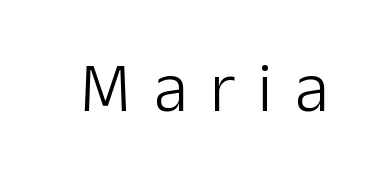
Weight: in the light-to-regular range. Typographically, this falls in the sans-serif category. Rule under the text: the space is simply empty. The typography opts for an upright posture over an oblique one. Here the glyphs are tracked loosely, breaking word shapes into spaced letters.
